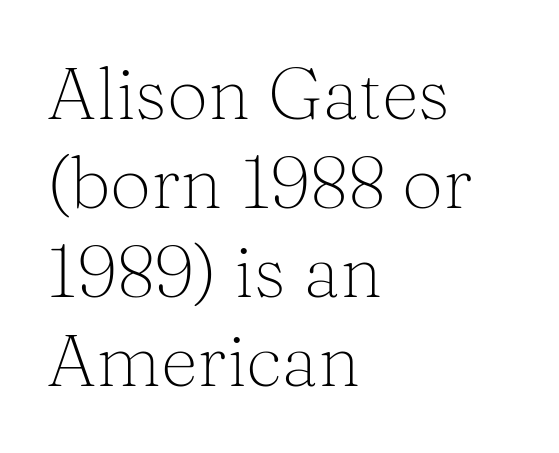
The image shows 73 px light serif type, upright; set left-aligned, line spacing 1.22x, normal letter spacing, not underlined; medium stroke contrast and a medium x-height.
